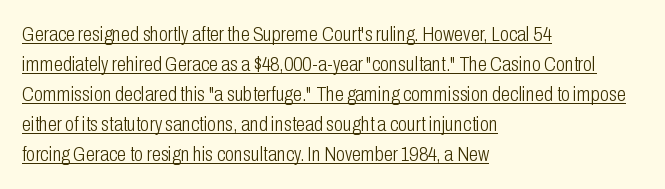
{"italic": "no", "bold": "no", "underline": "yes", "align": "left", "line_spacing": "normal", "line_spacing_ratio": 1.43, "letter_spacing": "normal", "letter_spacing_em": 0.0, "glyph_px": 21}
